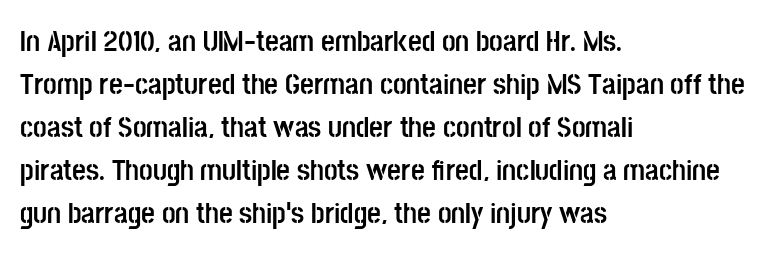
{"serif": "no", "italic": "no", "bold": "yes", "weight": "semibold", "width": "condensed", "stroke_contrast": "low", "x_height": "large", "monospaced": "no", "underline": "no", "align": "left", "line_spacing": "normal", "line_spacing_ratio": 1.43, "letter_spacing": "normal", "letter_spacing_em": 0.0, "glyph_px": 30}
